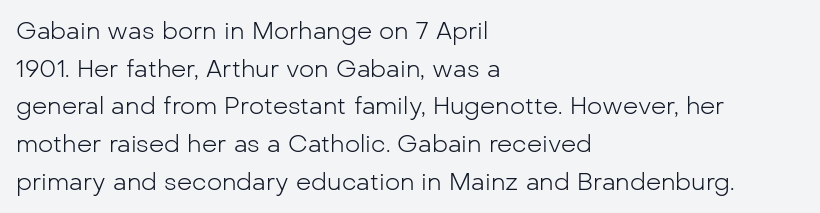
The image shows 24 px text type, upright; set left-aligned, normal line spacing (1.57x), normal letter spacing, not underlined.
